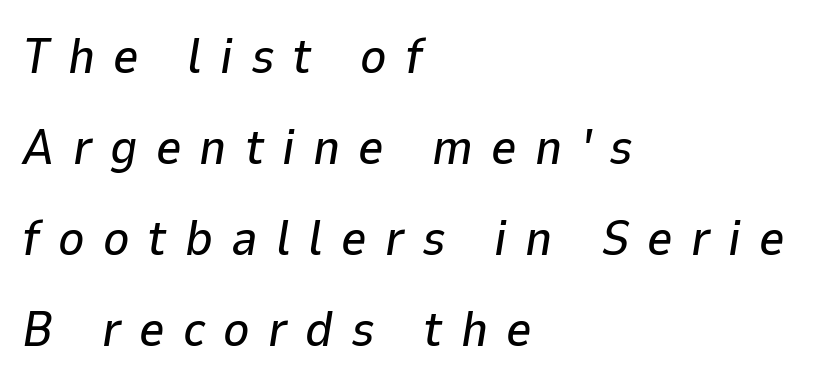
{"italic": "yes", "lean": "right", "slant_degrees": 9, "width": "normal", "stroke_contrast": "low", "x_height": "medium", "monospaced": "no", "underline": "no", "align": "left", "line_spacing_ratio": 1.82, "letter_spacing": "wide", "letter_spacing_em": 0.36, "glyph_px": 50}
